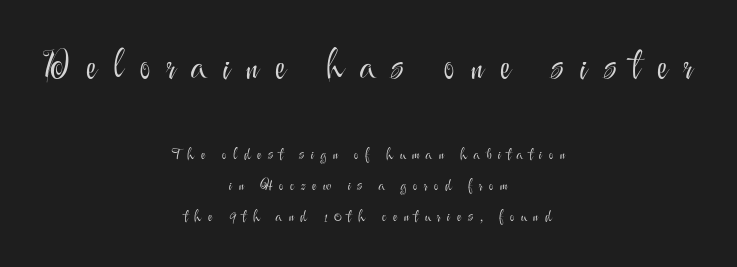
Between these two stacked blocks, the higher one wins on size. Each letter's strokes conclude bluntly, with no projecting serifs. Widely set lines give the paragraph a tall, airy silhouette. Is this a heavy cut? Hardly; it is regular or lighter.
